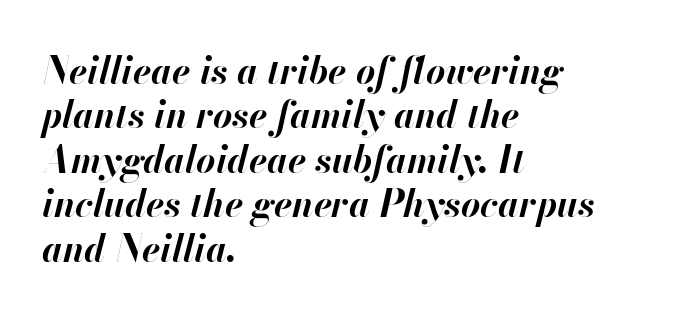
The image shows 37 px bold type, italic (leaning right); set left-aligned, line spacing 1.2x, normal letter spacing, not underlined; high stroke contrast and a small x-height.
